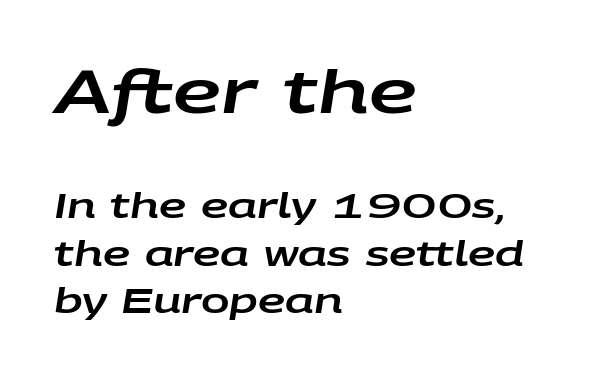
Q: Is the text italic (slanted)? A: Yes, it leans right by about 9 degrees.
Q: Is the text underlined? A: No.
Q: How is the paragraph aligned? A: Left-aligned.
Q: Is the spacing between letters normal or unusually wide? A: Normal.
Q: Is the spacing between lines tight, normal or loose? A: Normal.
Q: Which block of text is set in a larger size, the first (top) or the second (bottom)? A: The first (top) one.
Q: Width (condensed, normal, or wide)? A: Wide.
Q: Stroke contrast? A: Low.
Q: x-height? A: Large.
Q: Monospaced? A: No.
